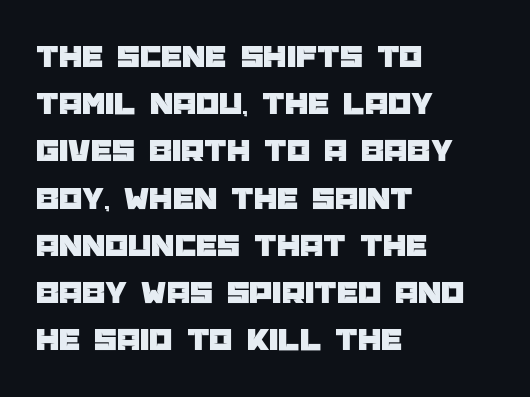
The type family on display is of the sans-serif kind. The setting favours the left margin, as ordinary paragraphs usually do. In terms of letterspacing, this is plain default setting. Letters rest on an invisible, unmarked baseline. Posture: straight, roman, zero tilt.
